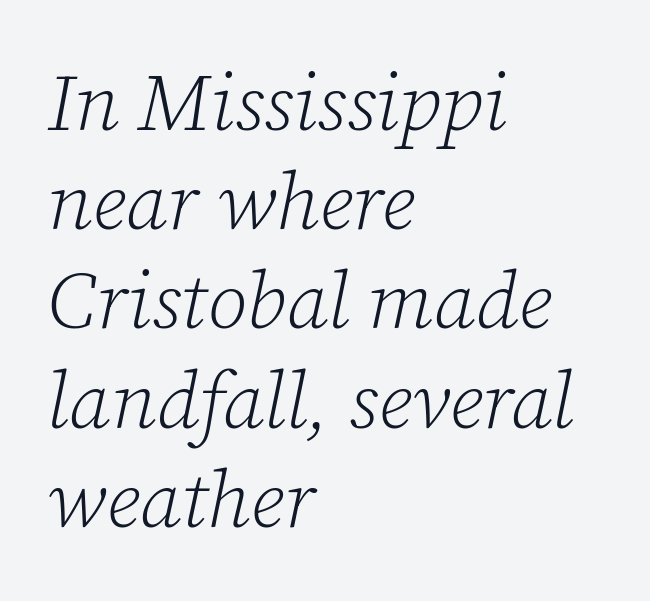
Q: Is the text bold? A: No.
Q: Is the text italic (slanted)? A: Yes, it leans right by about 12 degrees.
Q: Is the typeface a serif or a sans-serif typeface? A: Serif.
Q: Is the text underlined? A: No.
Q: How is the paragraph aligned? A: Left-aligned.
Q: Is the spacing between letters normal or unusually wide? A: Normal.
Q: Width (condensed, normal, or wide)? A: Normal.
Q: Stroke contrast? A: Low.
Q: x-height? A: Medium.
Q: Monospaced? A: No.
